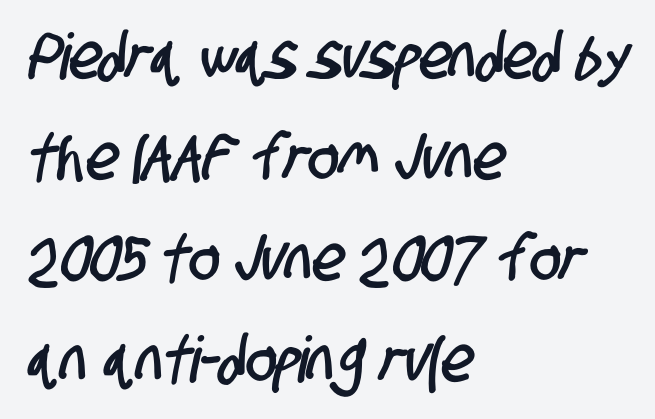
Q: Is the typeface a serif or a sans-serif typeface? A: Sans-serif.
Q: Is the text underlined? A: No.
Q: How is the paragraph aligned? A: Left-aligned.
Q: Is the spacing between letters normal or unusually wide? A: Normal.
Q: Is the spacing between lines tight, normal or loose? A: Normal.
Q: Width (condensed, normal, or wide)? A: Condensed.
Q: Stroke contrast? A: Low.
Q: x-height? A: Large.
Q: Monospaced? A: No.
